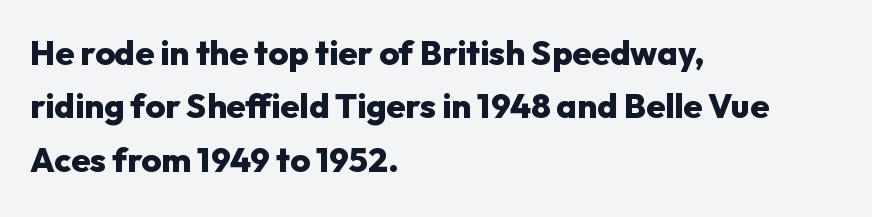
The image shows 34 px heavy sans-serif type, upright; set left-aligned, normal line spacing (1.57x), normal letter spacing, not underlined; low stroke contrast and a medium x-height.
